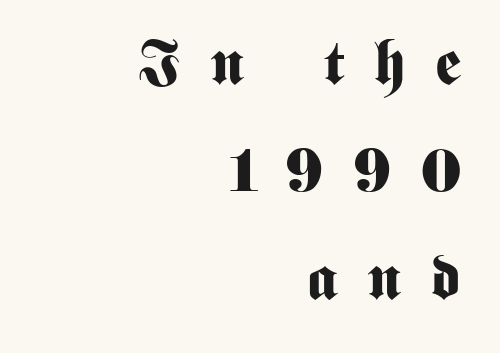
The image shows 62 px bold, condensed sans-serif type, upright; set right-aligned, line spacing 1.73x, unusually wide letter spacing (+0.48 em), not underlined; medium stroke contrast and a medium x-height.
